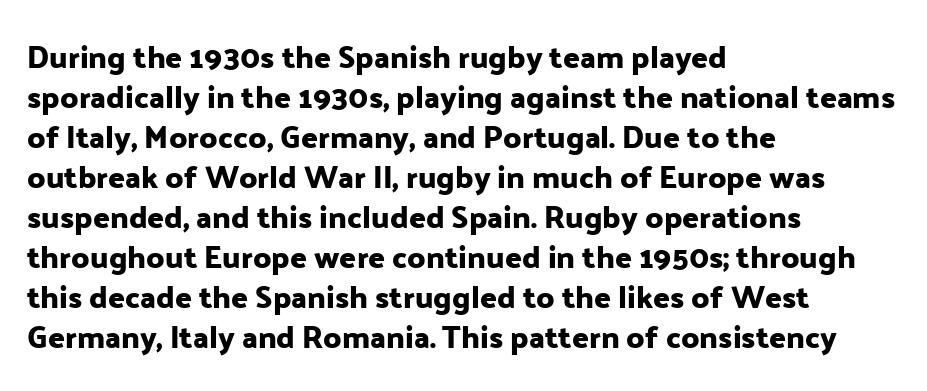
Ordinary non-slanted type is in use. Check under the words: just untouched page. Which margin do the lines hug? The left one — the right edge is uneven. A typesetter would call this zero additional tracking. The lines sit at an ordinary, default distance from one another. Each letter keeps its own natural width here, so spacing adapts to shape.
